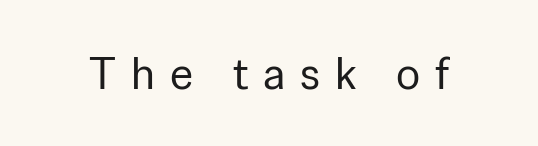
Q: Is the text bold? A: No.
Q: Is the text italic (slanted)? A: No, it is upright.
Q: Is the typeface a serif or a sans-serif typeface? A: Sans-serif.
Q: Is the text underlined? A: No.
Q: Is the spacing between letters normal or unusually wide? A: Unusually wide.
Q: Width (condensed, normal, or wide)? A: Normal.
Q: Stroke contrast? A: Low.
Q: x-height? A: Medium.
Q: Monospaced? A: No.
